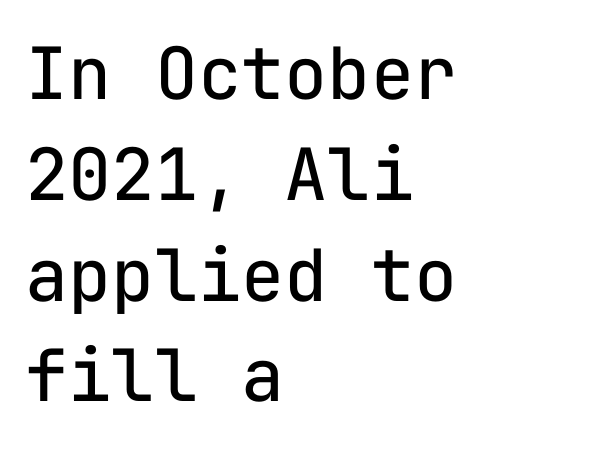
The image shows 72 px regular-weight sans-serif type, upright, monospaced; set left-aligned, normal line spacing (1.4x), normal letter spacing, not underlined; low stroke contrast and a medium x-height.
